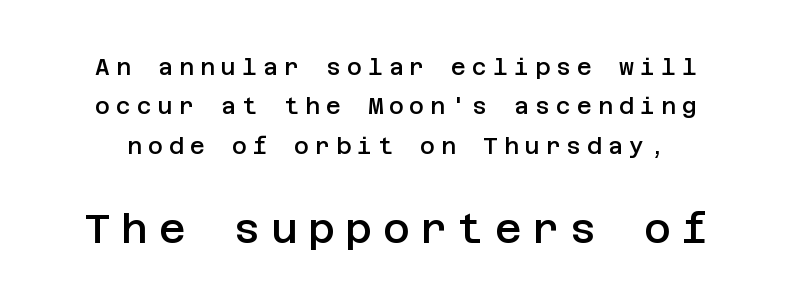
The letters stand straight up with perfectly vertical stems. The more generous point size was reserved for the lower chunk. These lines have a slow, spaced-out rhythm from letter to letter. Every letter is mildly thick-stroked: semibold rather than bold.
